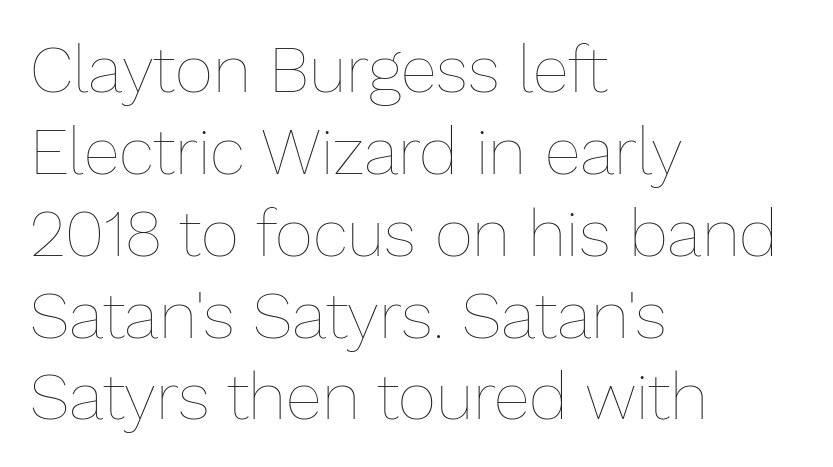
Q: Is the text bold? A: No.
Q: Is the text italic (slanted)? A: No, it is upright.
Q: Is the text underlined? A: No.
Q: How is the paragraph aligned? A: Left-aligned.
Q: Is the spacing between letters normal or unusually wide? A: Normal.
Q: Width (condensed, normal, or wide)? A: Normal.
Q: Stroke contrast? A: Low.
Q: x-height? A: Medium.
Q: Monospaced? A: No.
